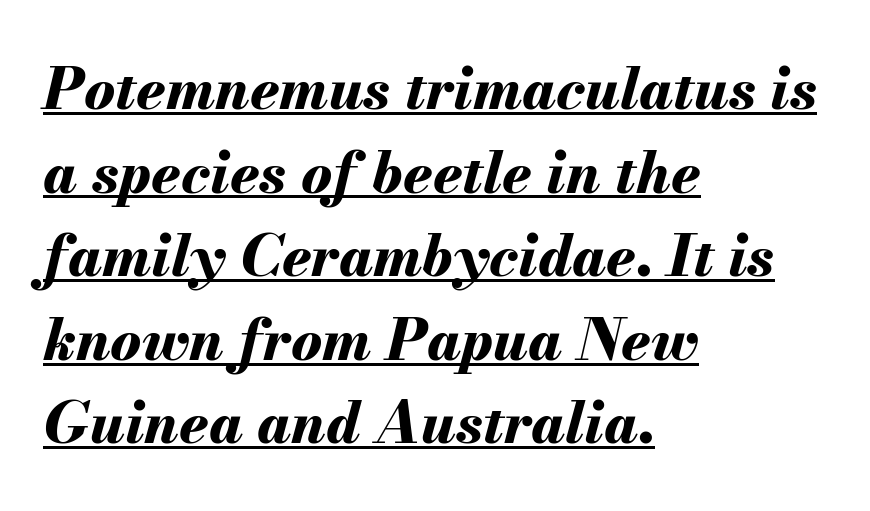
I'd describe the lettering as bold — thick and assertive. Underlined type. Does the lettering tilt? It does — this is italic. Do the characters align in a grid? No, the font is proportional.
